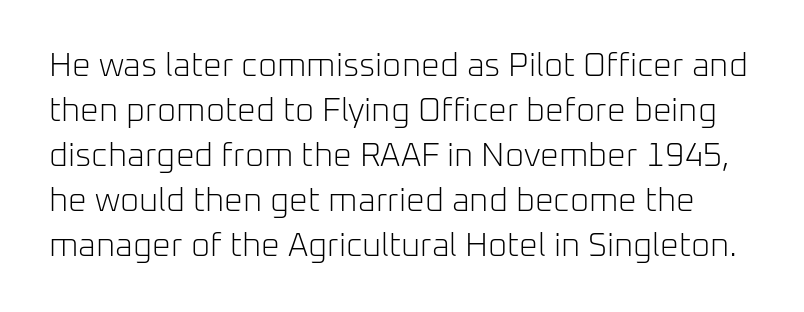
{"serif": "no", "italic": "no", "bold": "no", "weight": "light", "width": "normal", "stroke_contrast": "low", "x_height": "medium", "monospaced": "no", "underline": "no", "line_spacing": "normal", "line_spacing_ratio": 1.36, "letter_spacing": "normal", "letter_spacing_em": 0.0, "glyph_px": 33}
